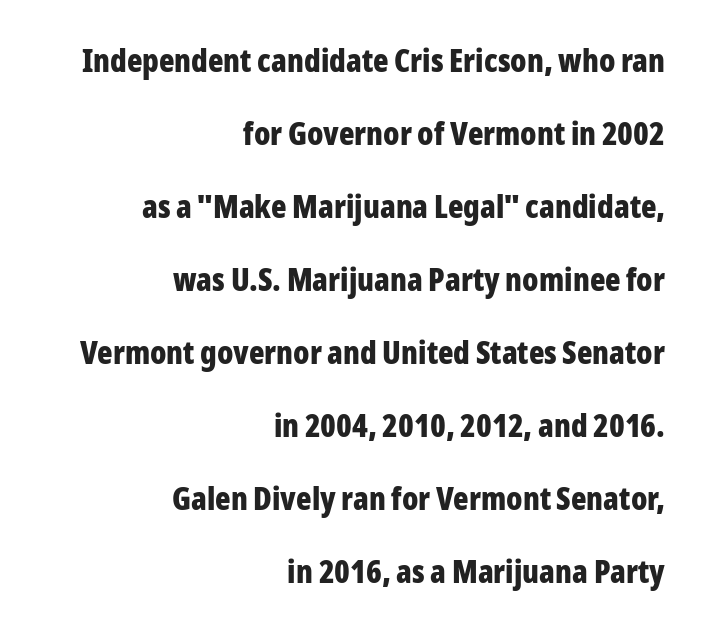
The image shows 32 px bold, condensed sans-serif type, upright; set right-aligned, loose line spacing (2.28x), normal letter spacing, not underlined; low stroke contrast and a medium x-height.
